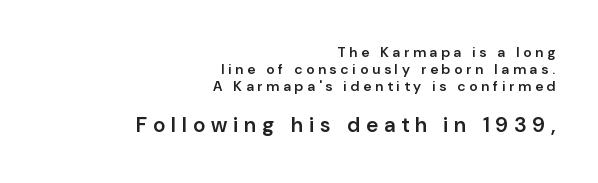
The image shows 21 px text type, upright; set right-aligned, line spacing 1.22x, unusually wide letter spacing (+0.29 em), not underlined; the second (bottom) block is 1.5x larger.
